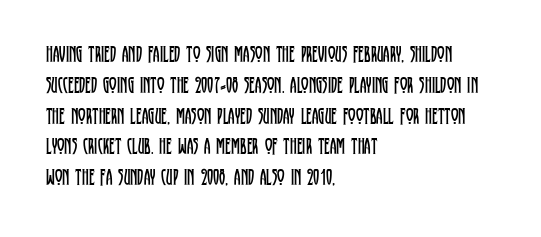
{"italic": "no", "bold": "no", "underline": "no", "align": "left", "line_spacing": "normal", "line_spacing_ratio": 1.34, "letter_spacing": "normal", "letter_spacing_em": 0.0, "glyph_px": 23}
